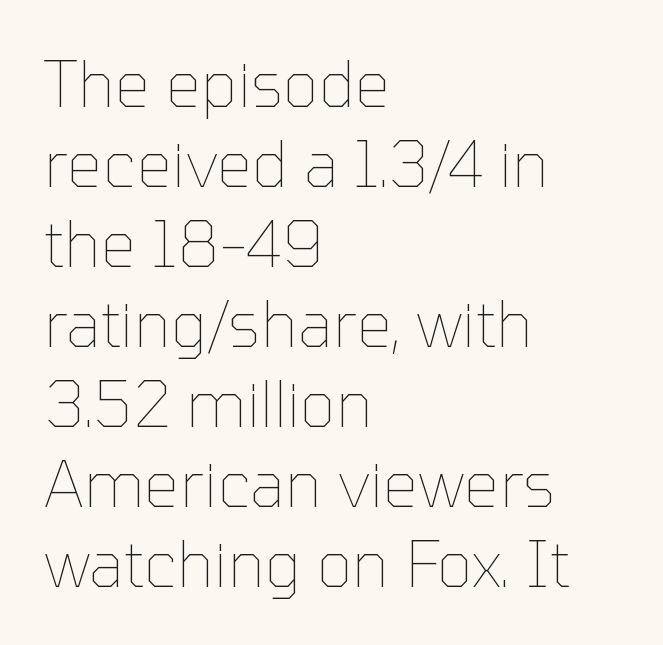
{"italic": "no", "bold": "no", "weight": "thin", "width": "normal", "stroke_contrast": "low", "x_height": "medium", "monospaced": "no", "underline": "no", "align": "left", "line_spacing": "normal", "line_spacing_ratio": 1.27, "letter_spacing": "normal", "letter_spacing_em": 0.0, "glyph_px": 63}
